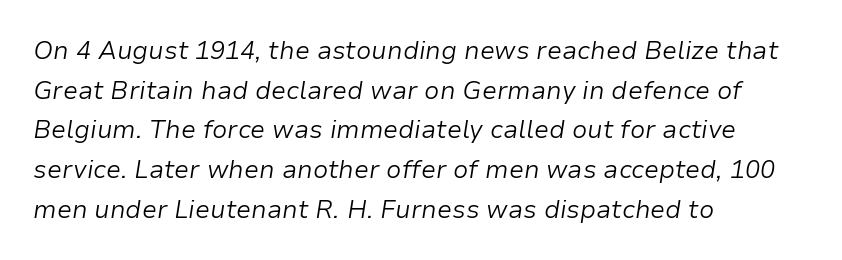
The glyphs look as if they've been sheared to an angle. Does the leading feel generous? No, just average. Honestly, there is no underline to notice here at all. This is not heavy type; no bold has been used. This sample is left-justified, so line endings fall wherever the words run out. You could call the tracking neutral — neither tight nor loose.
